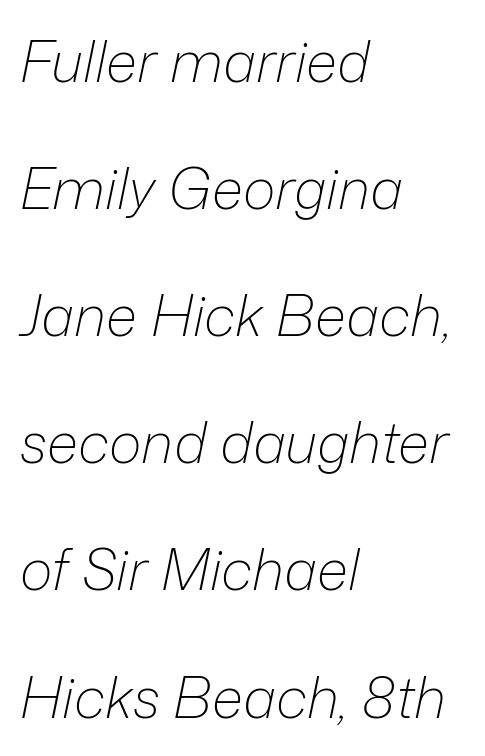
Descender tails drop into unmarked territory. This sample has the flowing, uneven cadence of proportional lettering. Is the type heavy? It reads as light-to-regular instead. The ragged edge is on the right, which tells us the setting is flush left. Does the leading feel generous? Absolutely, it's lavish.
